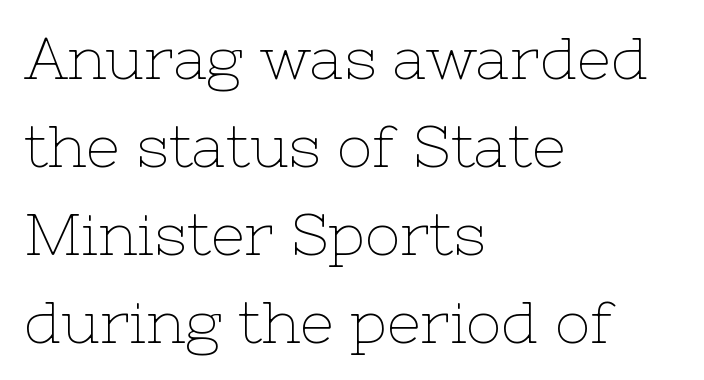
{"serif": "yes", "italic": "no", "bold": "no", "weight": "thin", "width": "normal", "stroke_contrast": "low", "x_height": "medium", "monospaced": "no", "underline": "no", "align": "left", "line_spacing": "normal", "line_spacing_ratio": 1.49, "letter_spacing": "normal", "letter_spacing_em": 0.0, "glyph_px": 59}
